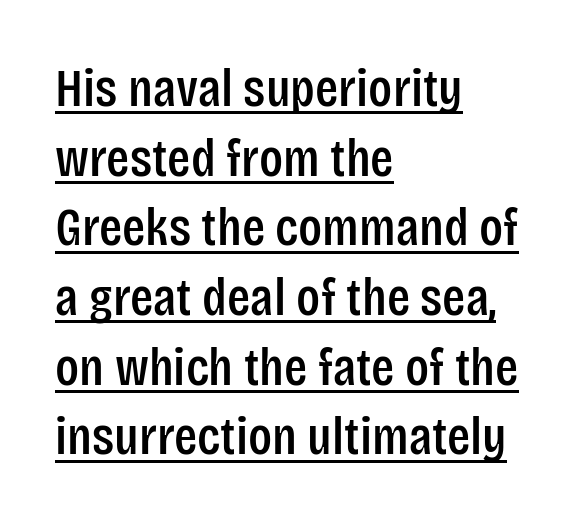
{"serif": "no", "italic": "no", "width": "condensed", "stroke_contrast": "low", "x_height": "large", "monospaced": "no", "underline": "yes", "align": "left", "line_spacing": "normal", "line_spacing_ratio": 1.29, "letter_spacing": "normal", "letter_spacing_em": 0.0, "glyph_px": 54}
